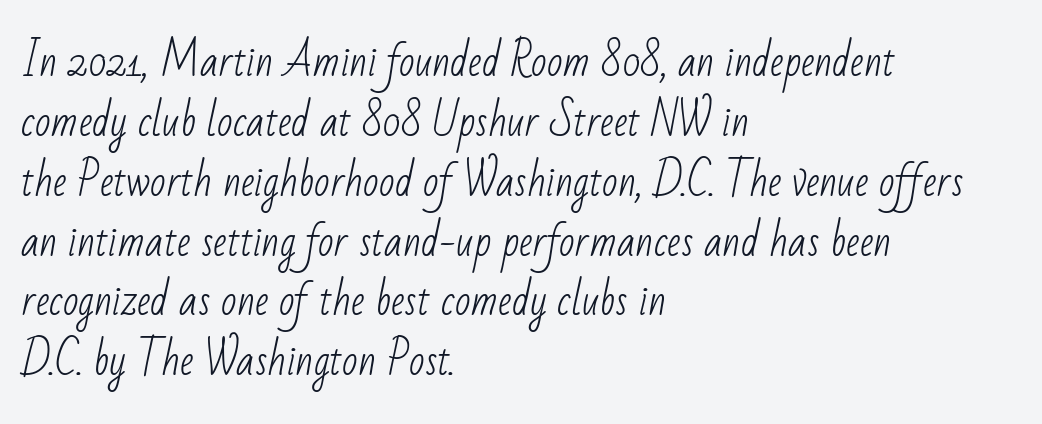
The zone under the glyphs is completely vacant. You could not count columns in this text — the font is proportionally spaced. Is the type heavy? It reads as light-to-regular instead. In CSS terms this would be text-align: left.
